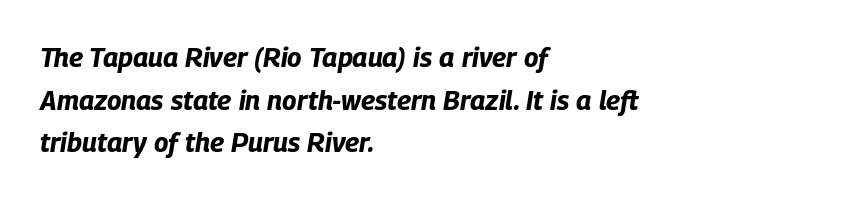
Q: Is the text bold? A: Yes.
Q: Is the text italic (slanted)? A: Yes, it leans right by about 9 degrees.
Q: Is the text underlined? A: No.
Q: How is the paragraph aligned? A: Left-aligned.
Q: Is the spacing between letters normal or unusually wide? A: Normal.
Q: Is the spacing between lines tight, normal or loose? A: Normal.
